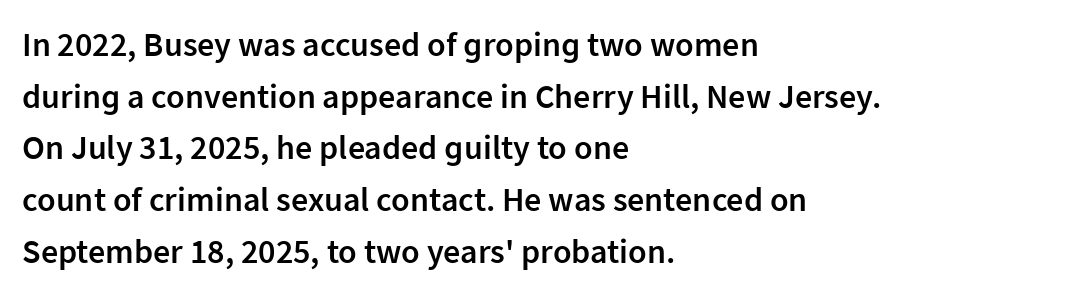
Designer's note — italics off, roman on. Set as a demibold, roughly 600 on the weight scale. How would I describe the line gaps? Plain and ordinary. The letters sit at their default tracking, neither squeezed nor spread.
